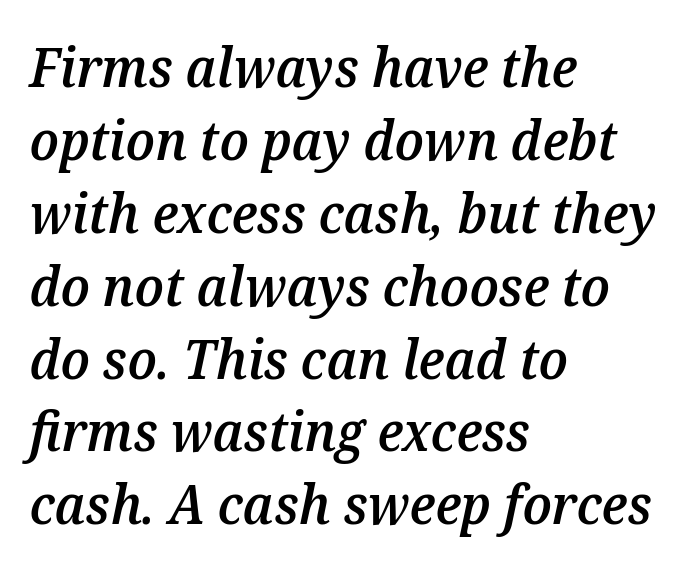
This rendering uses left alignment, leaving the right contour irregular. Tall strokes in this sample are angled rather than plumb. Has an underline been added? It has not. The block of text has a typical density, with ordinary space between rows. The glyphs have the mass of a demibold cut, below bold. You could not count columns in this text — the font is proportionally spaced.
